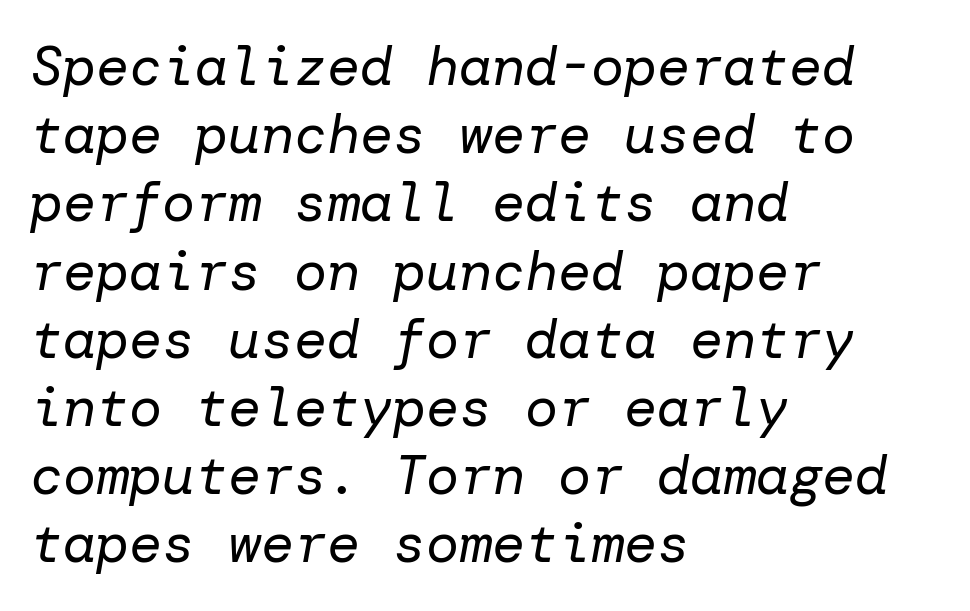
{"italic": "yes", "lean": "right", "slant_degrees": 10, "bold": "no", "weight": "regular", "width": "normal", "stroke_contrast": "low", "x_height": "medium", "underline": "no", "align": "left", "line_spacing_ratio": 1.24, "letter_spacing": "normal", "letter_spacing_em": 0.0, "glyph_px": 55}
